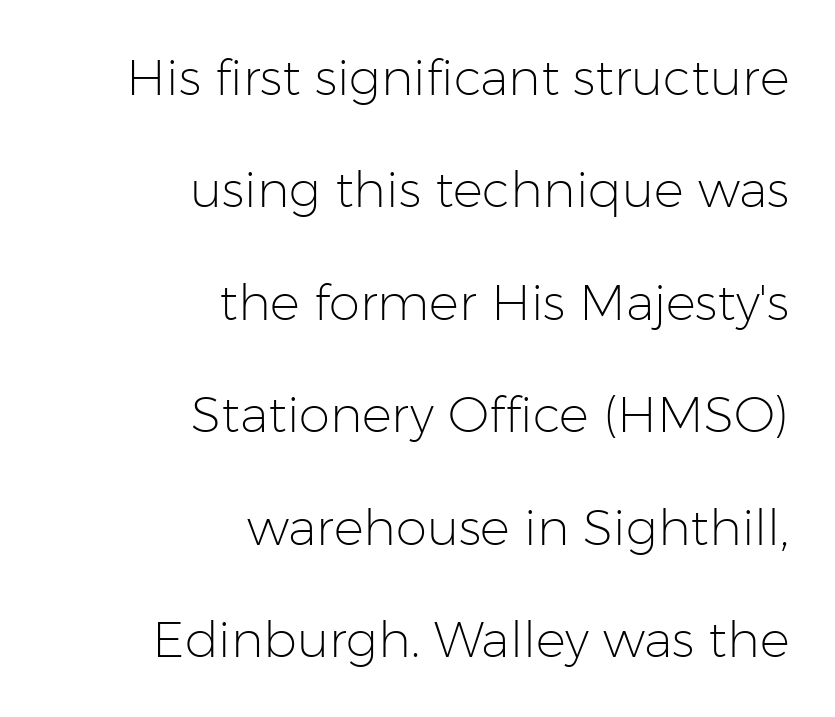
Q: Is the text bold? A: No.
Q: Is the text italic (slanted)? A: No, it is upright.
Q: Is the typeface a serif or a sans-serif typeface? A: Sans-serif.
Q: Is the text underlined? A: No.
Q: How is the paragraph aligned? A: Right-aligned.
Q: Is the spacing between letters normal or unusually wide? A: Normal.
Q: Is the spacing between lines tight, normal or loose? A: Loose.
Q: Width (condensed, normal, or wide)? A: Normal.
Q: Stroke contrast? A: Low.
Q: x-height? A: Medium.
Q: Monospaced? A: No.
